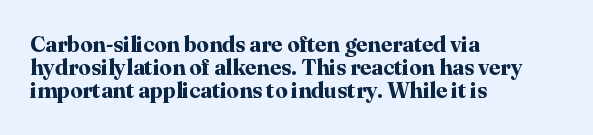
Q: Is the text bold? A: Yes.
Q: Is the text italic (slanted)? A: No, it is upright.
Q: Is the text underlined? A: No.
Q: How is the paragraph aligned? A: Left-aligned.
Q: Is the spacing between letters normal or unusually wide? A: Normal.
Q: Is the spacing between lines tight, normal or loose? A: Tight.
